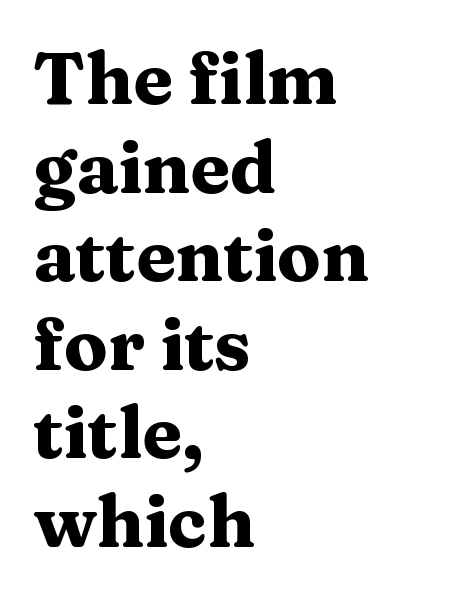
The string is rendered with underlining switched off. Observe the serifs anchoring each vertical stroke in this sample. Which margin do the lines hug? The left one — the right edge is uneven. A typesetter would call this proportional, since set widths differ per character. The type is set solid horizontally, with unmodified tracking. Do the letters lean? They stand straight.
